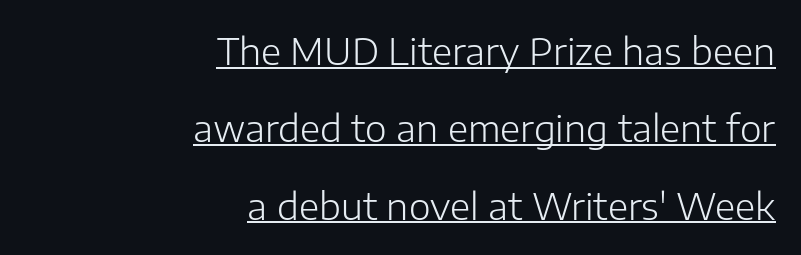
{"serif": "no", "italic": "no", "bold": "no", "weight": "light", "width": "normal", "stroke_contrast": "low", "x_height": "medium", "monospaced": "no", "underline": "yes", "align": "right", "line_spacing": "loose", "line_spacing_ratio": 2.09, "letter_spacing": "normal", "letter_spacing_em": 0.0, "glyph_px": 37}
